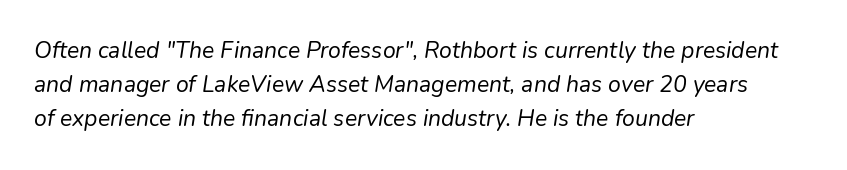
The image shows 23 px text type, italic (leaning right); set left-aligned, normal line spacing (1.48x), normal letter spacing, not underlined.
